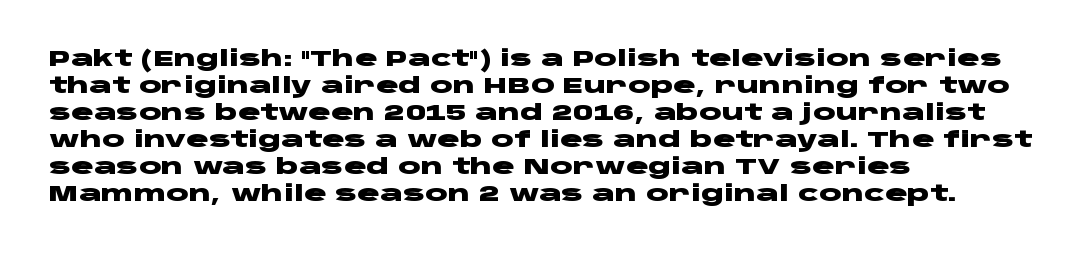
{"italic": "no", "bold": "yes", "underline": "no", "align": "left", "line_spacing": "normal", "line_spacing_ratio": 1.29, "letter_spacing": "normal", "letter_spacing_em": 0.0, "glyph_px": 21}
